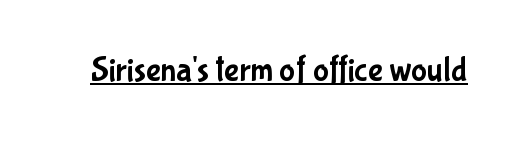
Q: Is the text italic (slanted)? A: No, it is upright.
Q: Is the typeface a serif or a sans-serif typeface? A: Sans-serif.
Q: Is the text underlined? A: Yes.
Q: Is the spacing between letters normal or unusually wide? A: Normal.
Q: Width (condensed, normal, or wide)? A: Condensed.
Q: Stroke contrast? A: Low.
Q: x-height? A: Medium.
Q: Monospaced? A: No.
